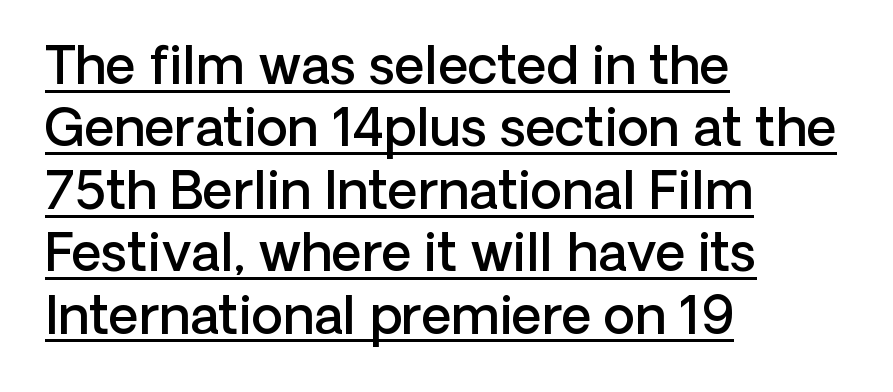
The lines in this sample share a left origin and differ only in where they stop. Caption: semibold face, moderately heavy strokes. Here the designer chose a conventional face with non-uniform glyph widths. Nothing unusual about the tracking: characters are spaced as the font intends. Check the space under the baseline: a stroke is drawn there.
